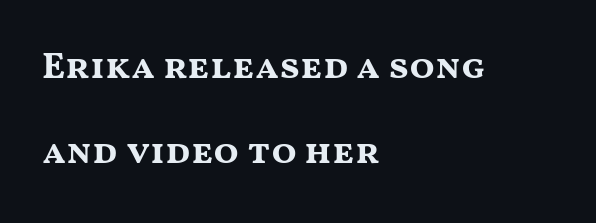
Q: Is the text bold? A: Yes.
Q: Is the text italic (slanted)? A: No, it is upright.
Q: Is the typeface a serif or a sans-serif typeface? A: Sans-serif.
Q: Is the text underlined? A: No.
Q: How is the paragraph aligned? A: Left-aligned.
Q: Is the spacing between letters normal or unusually wide? A: Normal.
Q: Is the spacing between lines tight, normal or loose? A: Loose.
Q: Width (condensed, normal, or wide)? A: Wide.
Q: Stroke contrast? A: Medium.
Q: x-height? A: Medium.
Q: Monospaced? A: No.
